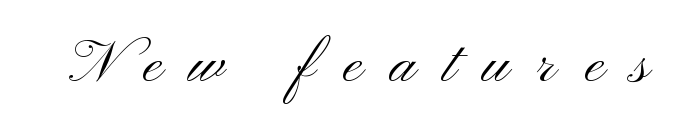
Quick note: underline off. The text was rendered using a sans face with plain stroke endings. Think standard paragraph weight, or any step lighter than that. Do the characters align in a grid? No, the font is proportional.
